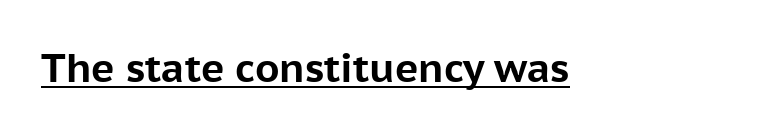
Q: Is the text bold? A: Yes.
Q: Is the text italic (slanted)? A: No, it is upright.
Q: Is the typeface a serif or a sans-serif typeface? A: Sans-serif.
Q: Is the text underlined? A: Yes.
Q: Is the spacing between letters normal or unusually wide? A: Normal.
Q: Width (condensed, normal, or wide)? A: Normal.
Q: Stroke contrast? A: Low.
Q: x-height? A: Medium.
Q: Monospaced? A: No.
